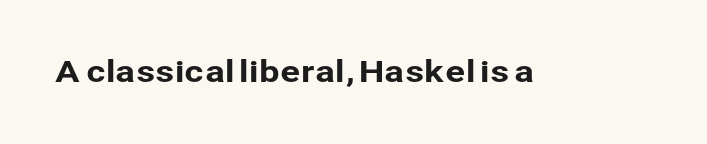
{"serif": "no", "italic": "no", "width": "normal", "stroke_contrast": "low", "x_height": "medium", "monospaced": "no", "underline": "no", "letter_spacing": "normal", "letter_spacing_em": 0.0, "glyph_px": 30}
